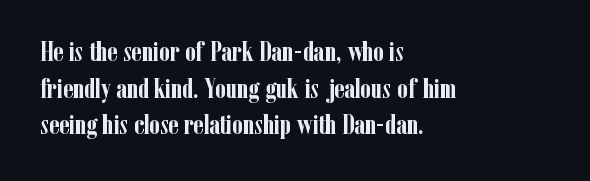
Casual observation: everything's shoved over to the left. Look at the tracking — it's just the regular setting, nothing added. The rendering uses a moderate line-height, typical for paragraphs. Decoration check: the copy has no underline. The face used here has the dense, thick strokes of a bold. The typography opts for an upright posture over an oblique one.
